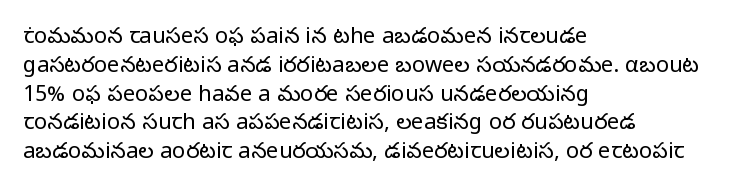
The image shows 22 px text type, upright; set left-aligned, normal line spacing (1.31x), normal letter spacing, not underlined.
